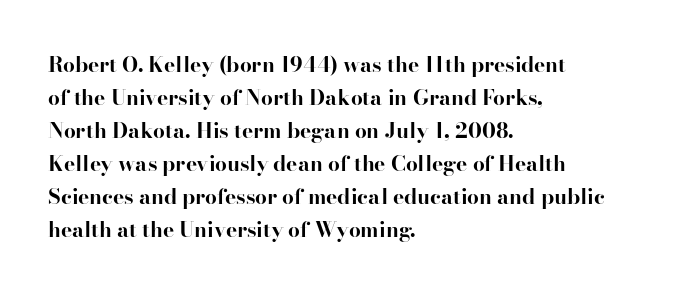
Q: Is the text bold? A: Yes.
Q: Is the text italic (slanted)? A: No, it is upright.
Q: Is the text underlined? A: No.
Q: How is the paragraph aligned? A: Left-aligned.
Q: Is the spacing between letters normal or unusually wide? A: Normal.
Q: Is the spacing between lines tight, normal or loose? A: Normal.
